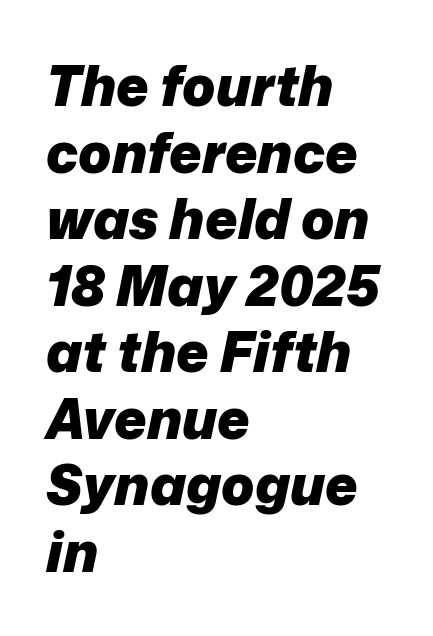
Q: Is the text bold? A: Yes.
Q: Is the text italic (slanted)? A: Yes, it leans right by about 12 degrees.
Q: Is the text underlined? A: No.
Q: How is the paragraph aligned? A: Left-aligned.
Q: Is the spacing between letters normal or unusually wide? A: Normal.
Q: Width (condensed, normal, or wide)? A: Normal.
Q: Stroke contrast? A: Low.
Q: x-height? A: Medium.
Q: Monospaced? A: No.
